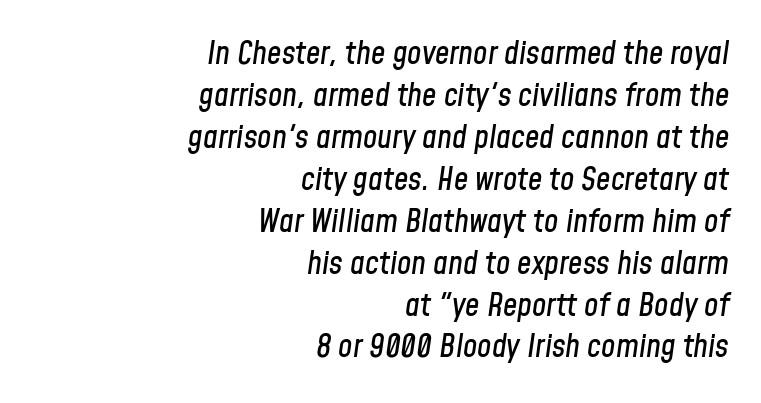
Q: Is the text italic (slanted)? A: Yes, it leans right by about 8 degrees.
Q: Is the text underlined? A: No.
Q: How is the paragraph aligned? A: Right-aligned.
Q: Is the spacing between letters normal or unusually wide? A: Normal.
Q: Is the spacing between lines tight, normal or loose? A: Normal.
Q: Width (condensed, normal, or wide)? A: Condensed.
Q: Stroke contrast? A: Low.
Q: x-height? A: Medium.
Q: Monospaced? A: No.
